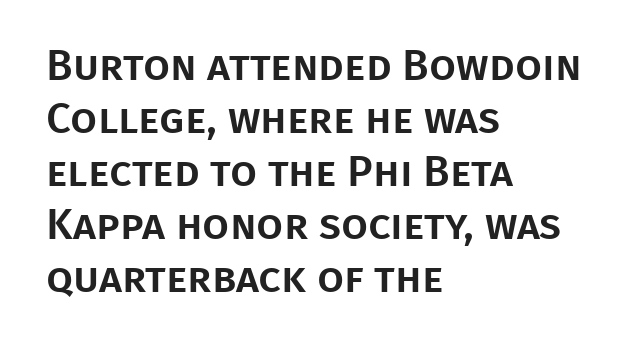
In terms of letterform style, serifs are entirely absent. Character widths vary here, with narrow letters taking less room than wide ones. The horizontal fit of the characters is conventional and even. The font's upright variant was chosen for this text.
